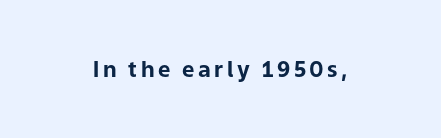
Weight check: bold — yes, fully. Rule under the text: the space is simply empty. Quick note: not italic, upright.
